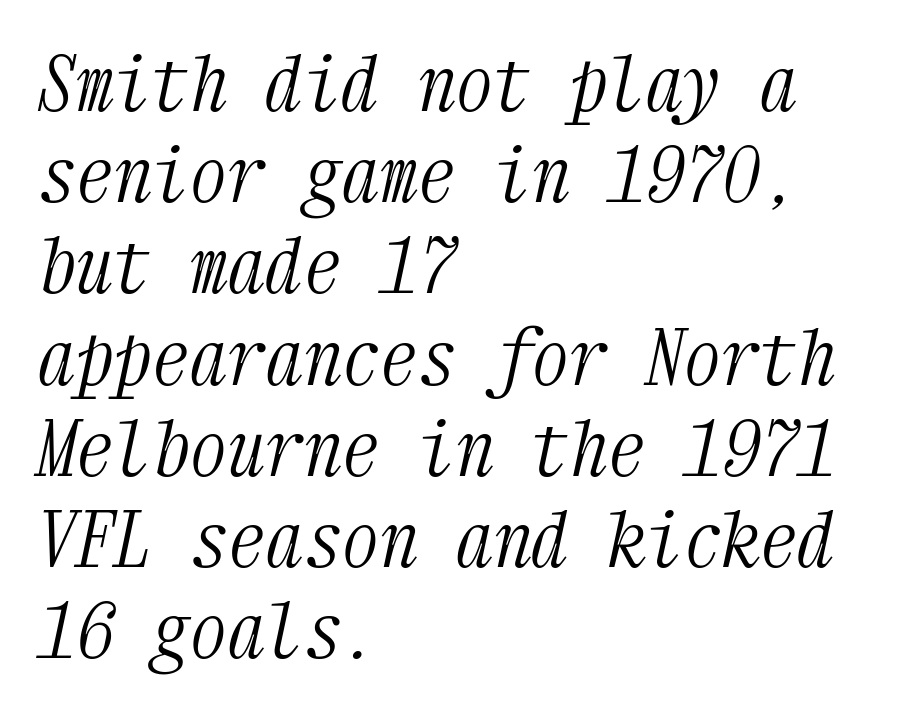
Every character here occupies the same horizontal width, giving the sample a typewriter-like rhythm. What stands out about the letter spacing? Nothing — it is the standard amount. In terms of letterform style, serifs are clearly present. Glance below the letters and you will spot only blank space. Line starts are locked; line ends wander.
